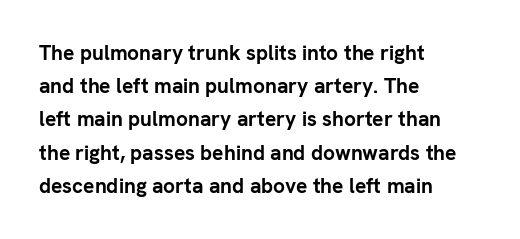
Q: Is the text bold? A: Yes.
Q: Is the text italic (slanted)? A: No, it is upright.
Q: Is the text underlined? A: No.
Q: How is the paragraph aligned? A: Left-aligned.
Q: Is the spacing between letters normal or unusually wide? A: Normal.
Q: Is the spacing between lines tight, normal or loose? A: Normal.
